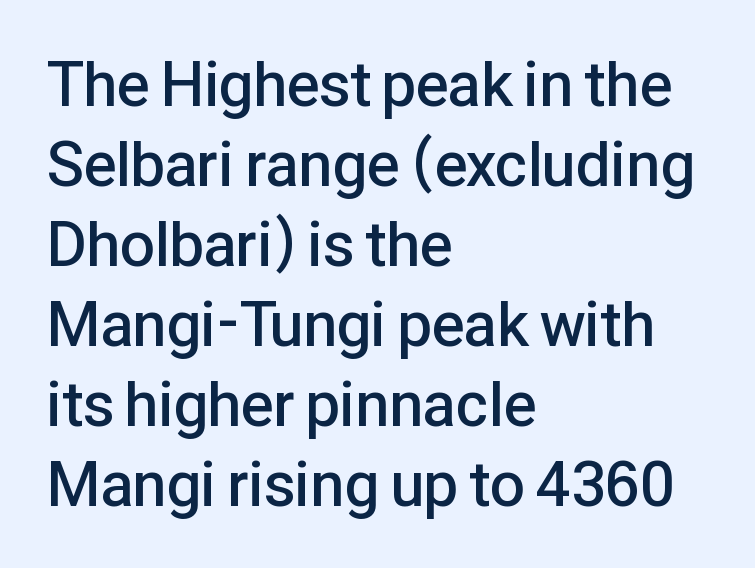
The image shows 62 px semibold sans-serif type, upright; set left-aligned, normal line spacing (1.29x), normal letter spacing, not underlined; low stroke contrast and a medium x-height.
